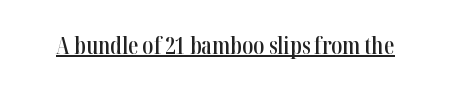
{"italic": "no", "bold": "semi", "underline": "yes", "letter_spacing": "normal", "letter_spacing_em": 0.0, "glyph_px": 23}
